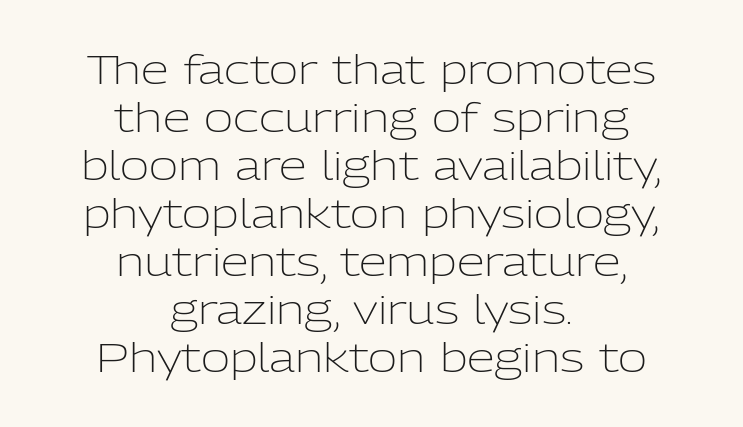
Q: Is the text bold? A: No.
Q: Is the text italic (slanted)? A: No, it is upright.
Q: Is the typeface a serif or a sans-serif typeface? A: Sans-serif.
Q: Is the text underlined? A: No.
Q: How is the paragraph aligned? A: Centered.
Q: Is the spacing between letters normal or unusually wide? A: Normal.
Q: Width (condensed, normal, or wide)? A: Normal.
Q: Stroke contrast? A: Low.
Q: x-height? A: Medium.
Q: Monospaced? A: No.
